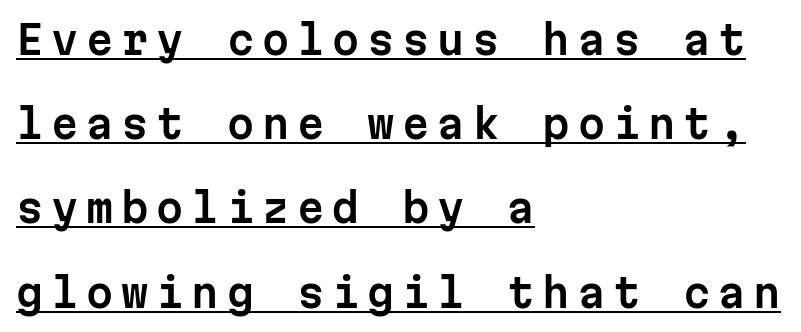
Summary of vertical rhythm: relaxed, with wide interline spacing. Underline: present. Each letter, wide or thin by design, is forced into the same width here. Substantial extra tracking has been applied to these lines. Serif or sans? Sans — the stroke terminals are bare.
